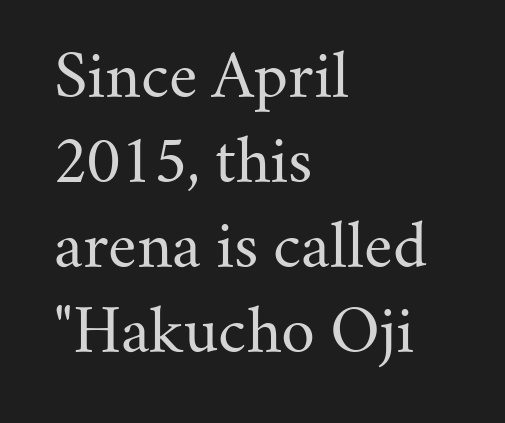
No chunkiness to these letters — they're not bold. The font's upright variant was chosen for this text. A typesetter would call this proportional, since set widths differ per character. Regarding leading, the lines here are spaced in the standard way.
